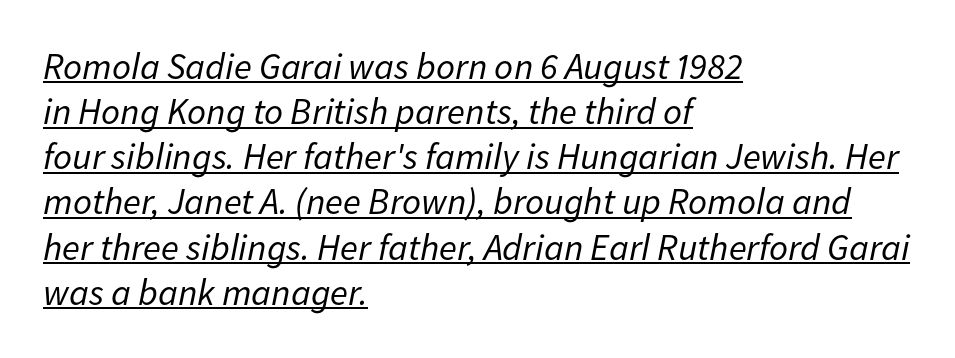
The image shows 37 px regular-weight type, italic (leaning right); set left-aligned, line spacing 1.22x, normal letter spacing, underlined; low stroke contrast and a medium x-height.
